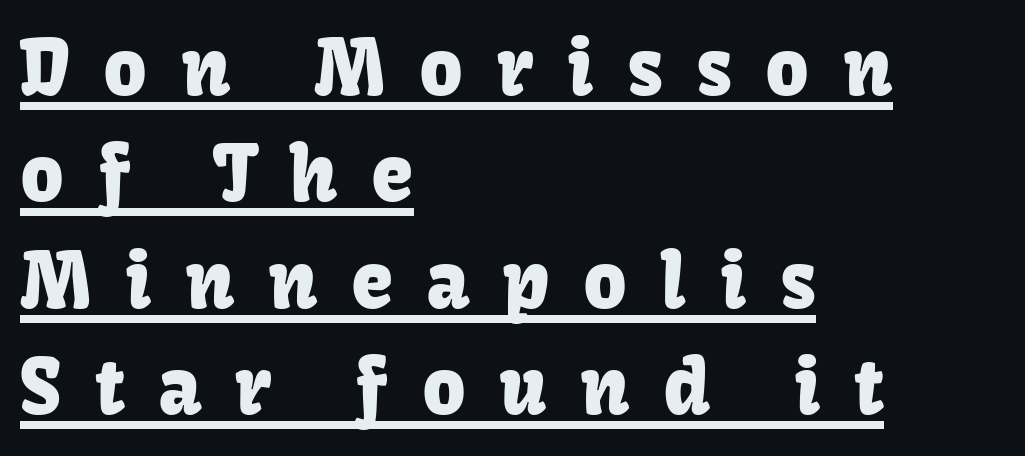
Q: Is the text italic (slanted)? A: No, it is upright.
Q: Is the typeface a serif or a sans-serif typeface? A: Sans-serif.
Q: Is the text underlined? A: Yes.
Q: How is the paragraph aligned? A: Left-aligned.
Q: Is the spacing between letters normal or unusually wide? A: Unusually wide.
Q: Is the spacing between lines tight, normal or loose? A: Normal.
Q: Width (condensed, normal, or wide)? A: Normal.
Q: Stroke contrast? A: Low.
Q: x-height? A: Medium.
Q: Monospaced? A: No.
